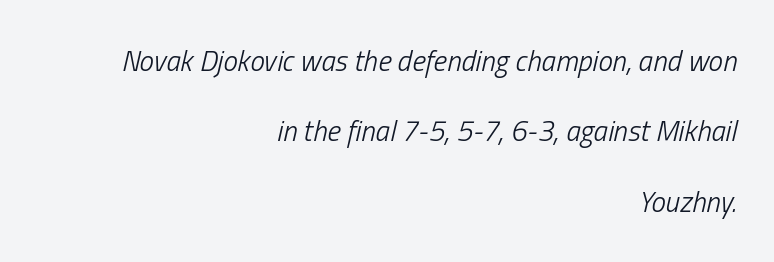
The rendering uses natural spacing where letterforms have individual widths. The letters look calm and open, with moderate or lighter stems. The strip under each line holds only bare page. Horizontally, the lines are justified to the trailing edge only. Tracking value appears to be zero — textbook default spacing. A great deal of white space separates one row of letters from the next.
